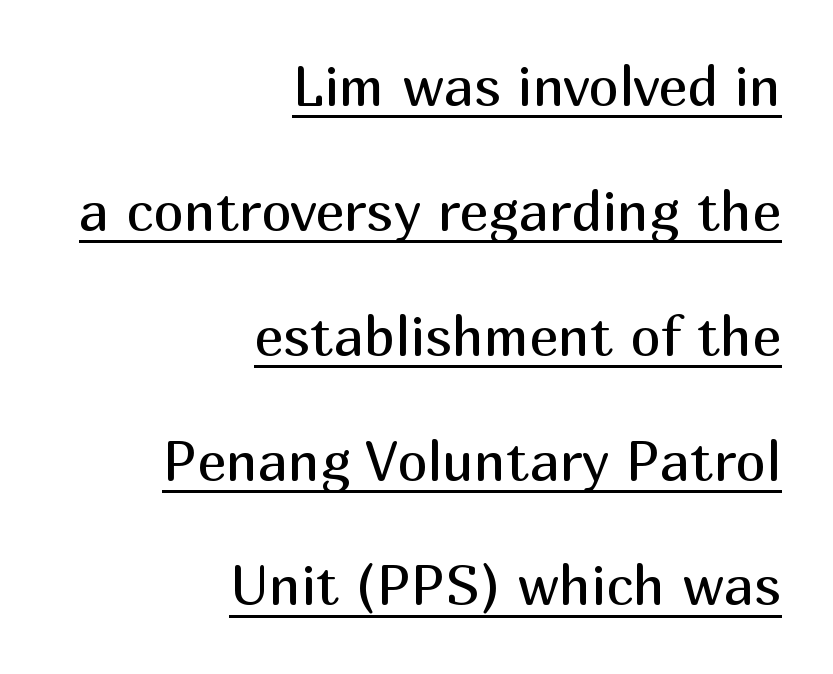
The image shows 55 px regular-weight sans-serif type, upright; set right-aligned, loose line spacing (2.27x), normal letter spacing, underlined; medium stroke contrast and a medium x-height.
